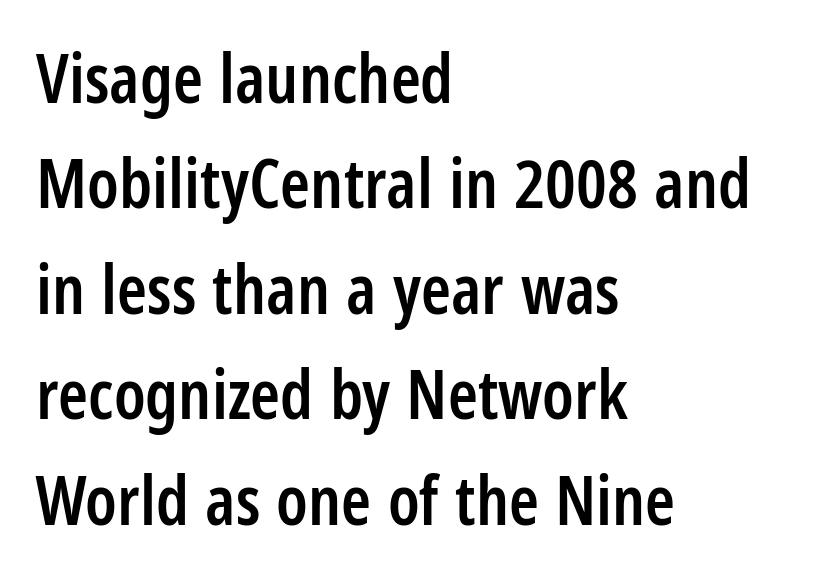
The image shows 68 px semibold, condensed sans-serif type, upright; set left-aligned, normal line spacing (1.55x), normal letter spacing, not underlined; low stroke contrast and a large x-height.
